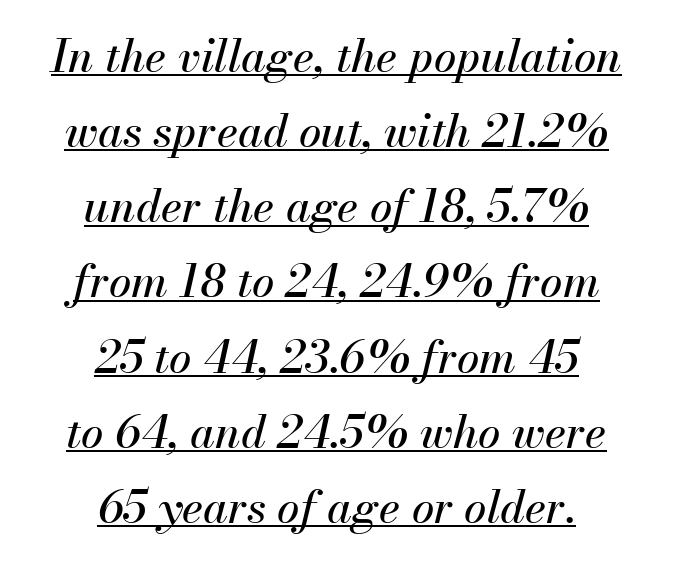
{"italic": "yes", "lean": "right", "slant_degrees": 13, "width": "normal", "stroke_contrast": "medium", "x_height": "small", "monospaced": "no", "underline": "yes", "align": "center", "line_spacing": "normal", "line_spacing_ratio": 1.67, "letter_spacing": "normal", "letter_spacing_em": 0.0, "glyph_px": 45}
